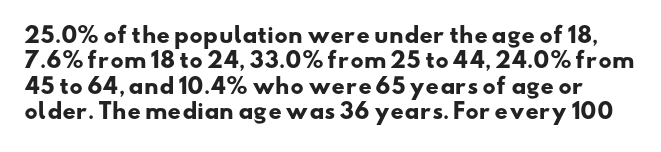
Q: Is the text bold? A: Yes.
Q: Is the text underlined? A: No.
Q: Is the spacing between letters normal or unusually wide? A: Normal.
